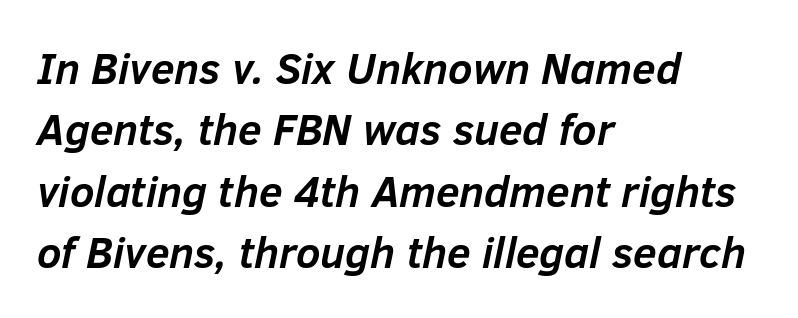
The image shows 43 px semibold type, italic (leaning right); set left-aligned, normal line spacing (1.43x), normal letter spacing, not underlined; low stroke contrast and a medium x-height.
